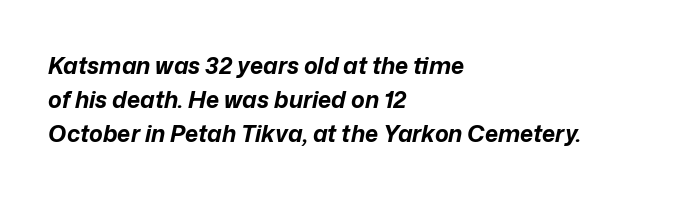
The image shows 23 px bold type, italic (leaning right); set left-aligned, normal line spacing (1.48x), normal letter spacing, not underlined.
